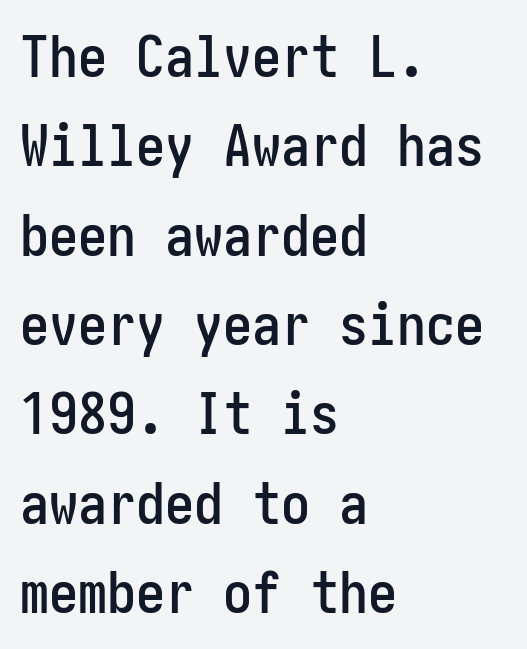
Q: Is the text italic (slanted)? A: No, it is upright.
Q: Is the typeface a serif or a sans-serif typeface? A: Sans-serif.
Q: Is the text underlined? A: No.
Q: How is the paragraph aligned? A: Left-aligned.
Q: Is the spacing between letters normal or unusually wide? A: Normal.
Q: Is the spacing between lines tight, normal or loose? A: Normal.
Q: Width (condensed, normal, or wide)? A: Condensed.
Q: Stroke contrast? A: Low.
Q: x-height? A: Medium.
